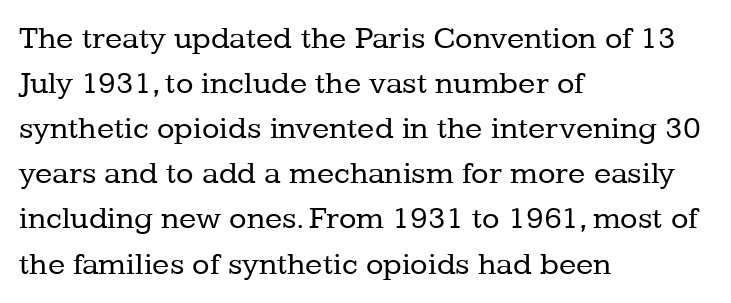
The image shows 32 px regular-weight serif type, upright; set left-aligned, normal line spacing (1.41x), normal letter spacing, not underlined; low stroke contrast and a medium x-height.
